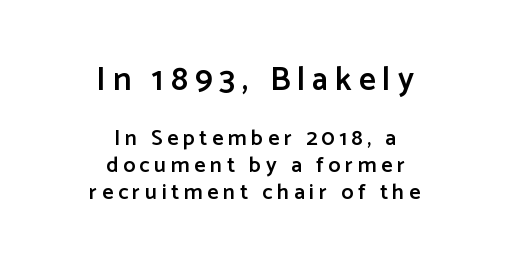
The passage shown is semibold, sitting just below true bold. The rendering shrinks the type as you move from the upper chunk to the lower. This sample uses expanded letter spacing, leaving extra air between glyphs. Character widths vary here, with narrow letters taking less room than wide ones. Posture: vertical. Beneath every word, the page is bare.
